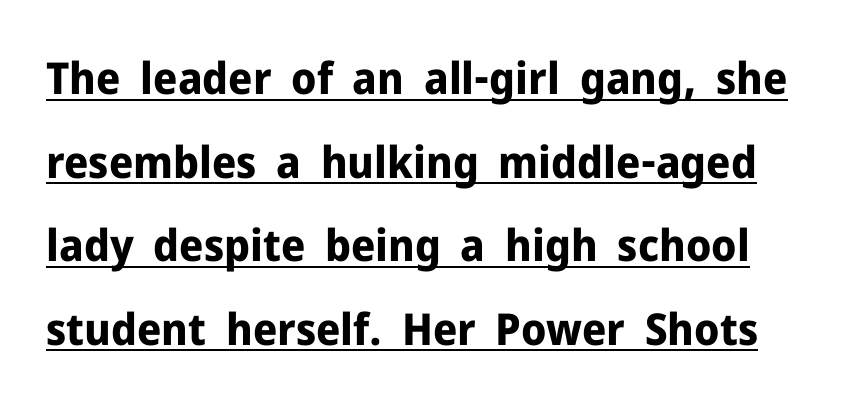
The passage shown has conventional tracking throughout. Airy leading. What kind of face is this? One without serifs — a sans. It's the straight-up-and-down kind of type. A typesetter would call this proportional, since set widths differ per character. Decoration check: the copy is underlined.
